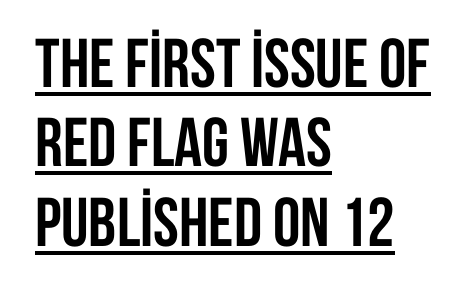
{"serif": "no", "italic": "no", "bold": "yes", "weight": "semibold", "width": "condensed", "stroke_contrast": "low", "x_height": "large", "monospaced": "no", "underline": "yes", "align": "left", "line_spacing": "tight", "line_spacing_ratio": 1.15, "letter_spacing": "normal", "letter_spacing_em": 0.0, "glyph_px": 69}
